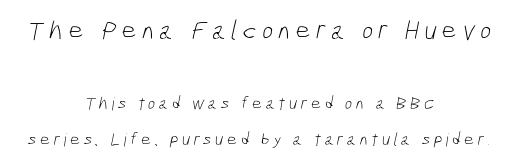
Q: Is the text bold? A: No.
Q: Is the text underlined? A: No.
Q: How is the paragraph aligned? A: Centered.
Q: Is the spacing between lines tight, normal or loose? A: Loose.
Q: Which block of text is set in a larger size, the first (top) or the second (bottom)? A: The first (top) one.
